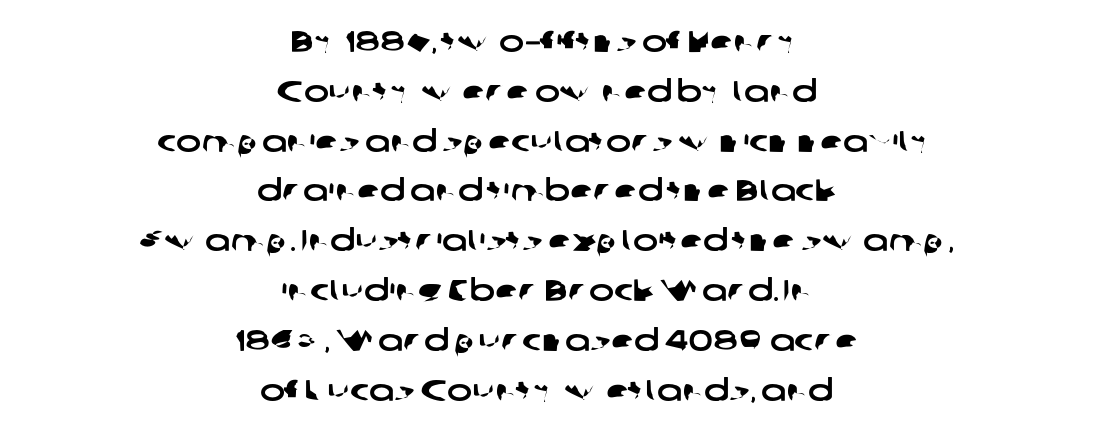
{"serif": "no", "width": "wide", "stroke_contrast": "low", "x_height": "medium", "monospaced": "no", "underline": "no", "align": "center", "line_spacing": "normal", "line_spacing_ratio": 1.66, "letter_spacing": "normal", "letter_spacing_em": 0.0, "glyph_px": 30}
